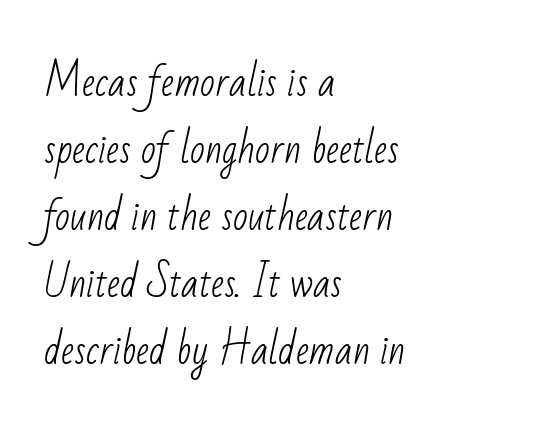
A bare baseline throughout the passage. You could not count columns in this text — the font is proportionally spaced. The strokes carry an ordinary text weight at most. There is no visible air inserted between adjacent glyphs.
